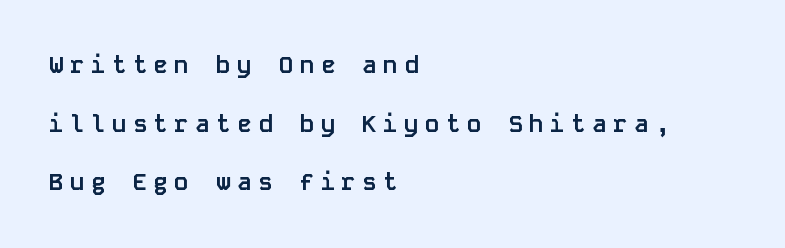
{"italic": "no", "bold": "yes", "underline": "no", "align": "left", "line_spacing": "loose", "line_spacing_ratio": 2.44, "letter_spacing": "wide", "letter_spacing_em": 0.27, "glyph_px": 24}
